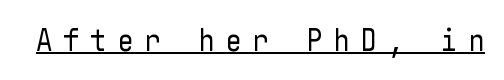
Q: Is the text bold? A: No.
Q: Is the text italic (slanted)? A: No, it is upright.
Q: Is the typeface a serif or a sans-serif typeface? A: Sans-serif.
Q: Is the text underlined? A: Yes.
Q: Is the spacing between letters normal or unusually wide? A: Unusually wide.
Q: Width (condensed, normal, or wide)? A: Condensed.
Q: Stroke contrast? A: Low.
Q: x-height? A: Medium.
